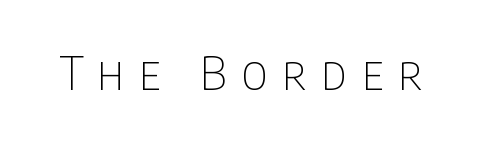
Q: Is the text bold? A: No.
Q: Is the text italic (slanted)? A: No, it is upright.
Q: Is the typeface a serif or a sans-serif typeface? A: Sans-serif.
Q: Is the text underlined? A: No.
Q: Is the spacing between letters normal or unusually wide? A: Unusually wide.
Q: Width (condensed, normal, or wide)? A: Condensed.
Q: Stroke contrast? A: Low.
Q: x-height? A: Large.
Q: Monospaced? A: No.
